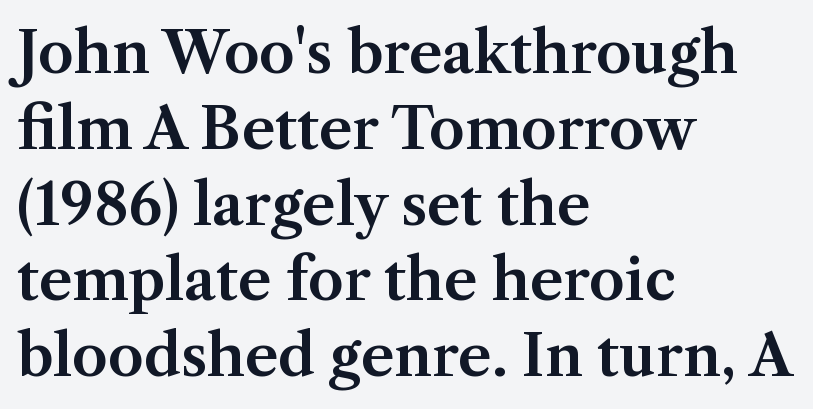
Q: Is the text italic (slanted)? A: No, it is upright.
Q: Is the typeface a serif or a sans-serif typeface? A: Serif.
Q: Is the text underlined? A: No.
Q: How is the paragraph aligned? A: Left-aligned.
Q: Is the spacing between letters normal or unusually wide? A: Normal.
Q: Is the spacing between lines tight, normal or loose? A: Normal.
Q: Width (condensed, normal, or wide)? A: Normal.
Q: Stroke contrast? A: Medium.
Q: x-height? A: Medium.
Q: Monospaced? A: No.
